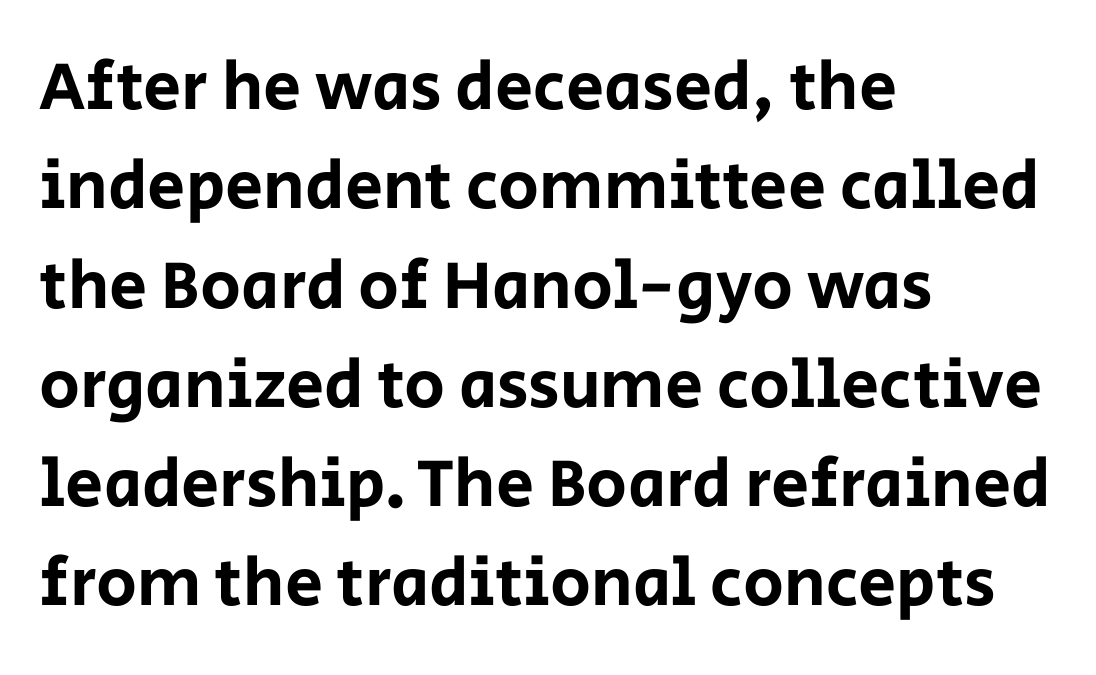
Q: Is the text italic (slanted)? A: No, it is upright.
Q: Is the typeface a serif or a sans-serif typeface? A: Sans-serif.
Q: Is the text underlined? A: No.
Q: How is the paragraph aligned? A: Left-aligned.
Q: Is the spacing between letters normal or unusually wide? A: Normal.
Q: Is the spacing between lines tight, normal or loose? A: Normal.
Q: Width (condensed, normal, or wide)? A: Normal.
Q: Stroke contrast? A: Low.
Q: x-height? A: Large.
Q: Monospaced? A: No.
